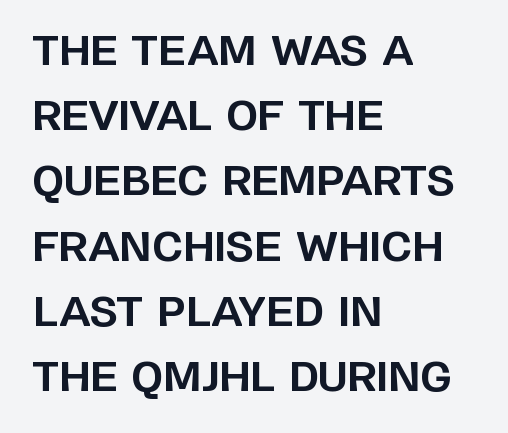
Q: Is the text bold? A: Yes.
Q: Is the text italic (slanted)? A: No, it is upright.
Q: Is the typeface a serif or a sans-serif typeface? A: Sans-serif.
Q: Is the text underlined? A: No.
Q: How is the paragraph aligned? A: Left-aligned.
Q: Is the spacing between letters normal or unusually wide? A: Normal.
Q: Is the spacing between lines tight, normal or loose? A: Normal.
Q: Width (condensed, normal, or wide)? A: Normal.
Q: Stroke contrast? A: Low.
Q: x-height? A: Large.
Q: Monospaced? A: No.
